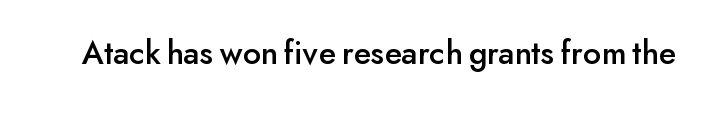
The letterforms sit shoulder to shoulder at normal distance. Bare-footed words on every line. These lines are composed in type without serifs. The passage shown is typed in a proportional face where columns would drift. Quick note: not italic, upright.
